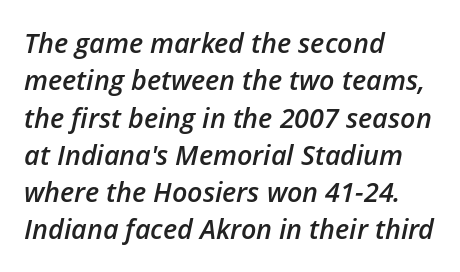
Q: Is the text bold? A: Semi-bold.
Q: Is the text italic (slanted)? A: Yes, it leans right by about 12 degrees.
Q: Is the text underlined? A: No.
Q: How is the paragraph aligned? A: Left-aligned.
Q: Is the spacing between letters normal or unusually wide? A: Normal.
Q: Is the spacing between lines tight, normal or loose? A: Normal.
